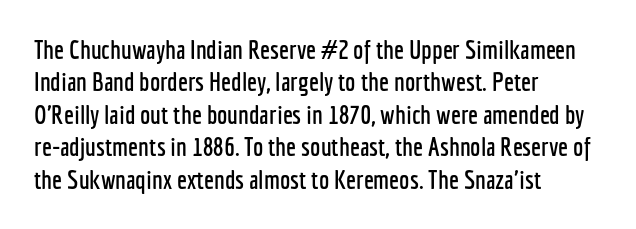
The image shows 26 px text type, upright; set left-aligned, normal line spacing (1.25x), normal letter spacing, not underlined.
